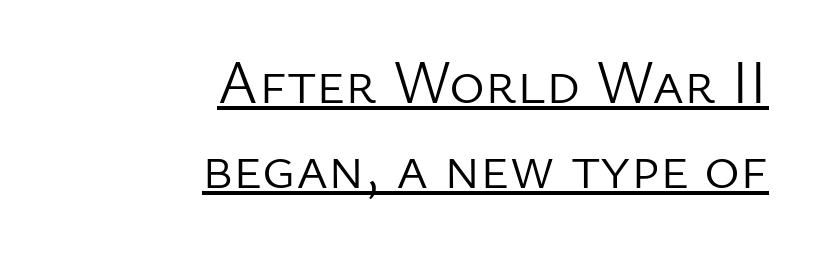
{"serif": "no", "italic": "no", "bold": "no", "weight": "light", "width": "normal", "stroke_contrast": "low", "x_height": "medium", "monospaced": "no", "underline": "yes", "align": "right", "line_spacing": "normal", "line_spacing_ratio": 1.39, "letter_spacing": "normal", "letter_spacing_em": 0.0, "glyph_px": 61}
